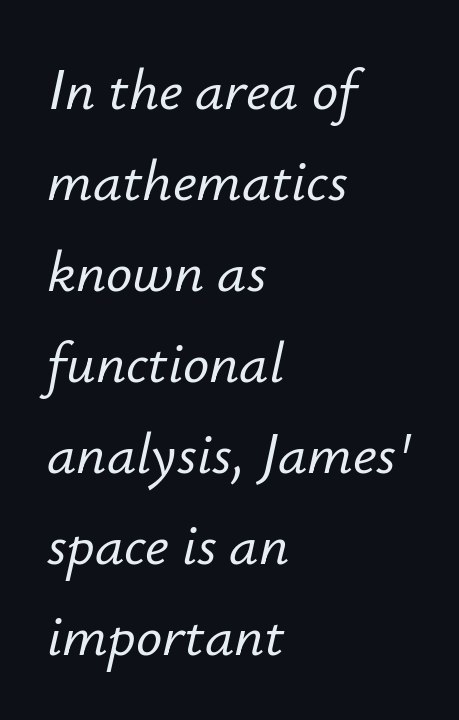
The image shows 58 px text type, italic (leaning right); set left-aligned, normal line spacing (1.57x), normal letter spacing, not underlined; low stroke contrast and a small x-height.
